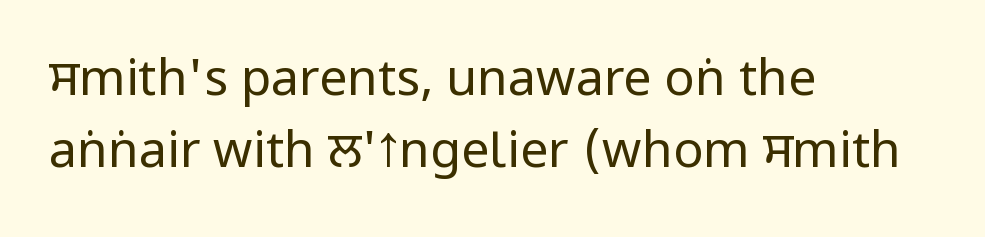
The font family rendered here belongs to the sans-serif group. The letters stand upright; this is a roman face. The setting favours the left margin, as ordinary paragraphs usually do. Rule under the text: the space is simply empty. The letters look calm and open, with moderate or lighter stems.
